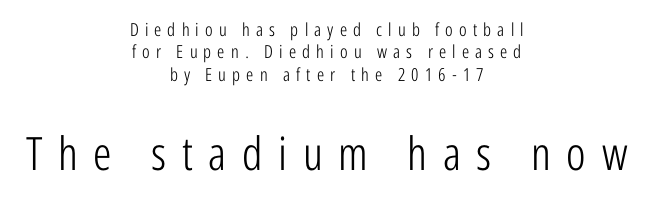
Is the stroke heavy? The answer is a plain regular-or-lighter. A typesetter would call this proportional, since set widths differ per character. If you drew a line through each stem, it would be perfectly vertical. Size hierarchy here favors the trailing block over the leading one. The lines in this sample share a center point and differ in where they start and stop. Just letters on the line, the space beneath them empty.
